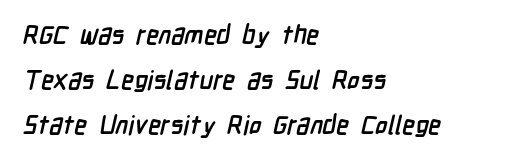
Typographic density is high because the face is bold. This rendering features lettering with no underline. Caption: multi-line text, flush left, ragged right. The type is set solid horizontally, with unmodified tracking.
